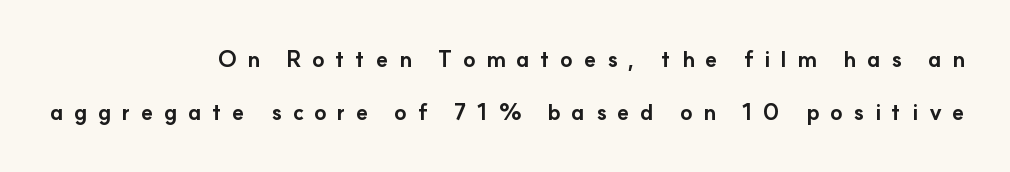
The image shows 22 px bold type, upright; set right-aligned, loose line spacing (2.43x), unusually wide letter spacing (+0.48 em), not underlined.
